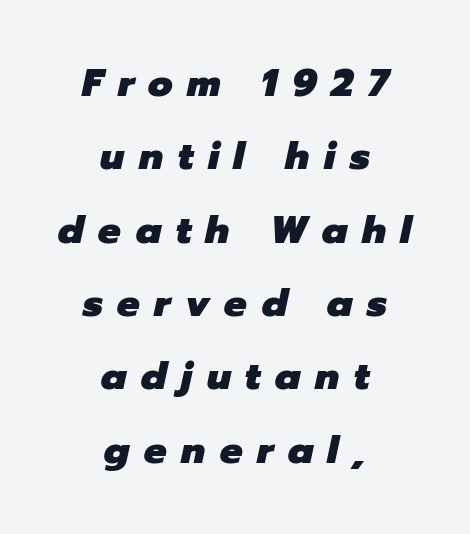
Q: Is the text bold? A: Yes.
Q: Is the text italic (slanted)? A: Yes, it leans right by about 12 degrees.
Q: Is the text underlined? A: No.
Q: How is the paragraph aligned? A: Centered.
Q: Is the spacing between letters normal or unusually wide? A: Unusually wide.
Q: Is the spacing between lines tight, normal or loose? A: Loose.
Q: Width (condensed, normal, or wide)? A: Normal.
Q: Stroke contrast? A: Low.
Q: x-height? A: Medium.
Q: Monospaced? A: No.
